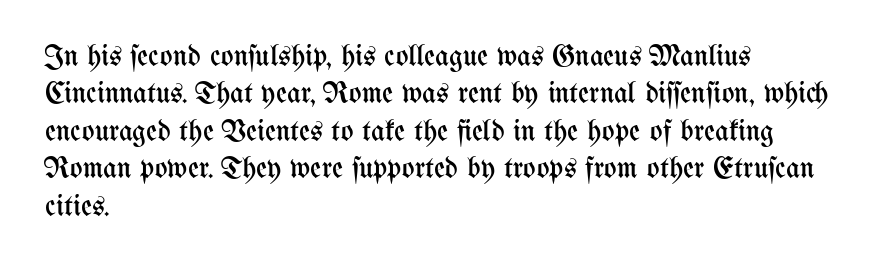
Q: Is the text bold? A: No.
Q: Is the text italic (slanted)? A: No, it is upright.
Q: Is the text underlined? A: No.
Q: How is the paragraph aligned? A: Left-aligned.
Q: Is the spacing between letters normal or unusually wide? A: Normal.
Q: Is the spacing between lines tight, normal or loose? A: Normal.
Q: Width (condensed, normal, or wide)? A: Condensed.
Q: Stroke contrast? A: Medium.
Q: x-height? A: Medium.
Q: Monospaced? A: No.
